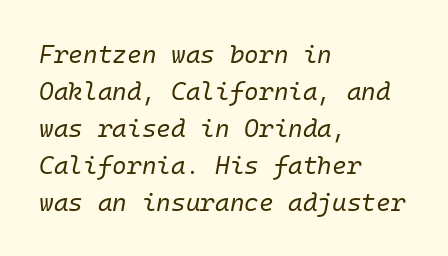
{"italic": "yes", "lean": "right", "slant_degrees": 10, "bold": "no", "underline": "no", "align": "left", "line_spacing": "normal", "line_spacing_ratio": 1.48, "letter_spacing": "normal", "letter_spacing_em": 0.0, "glyph_px": 25}
